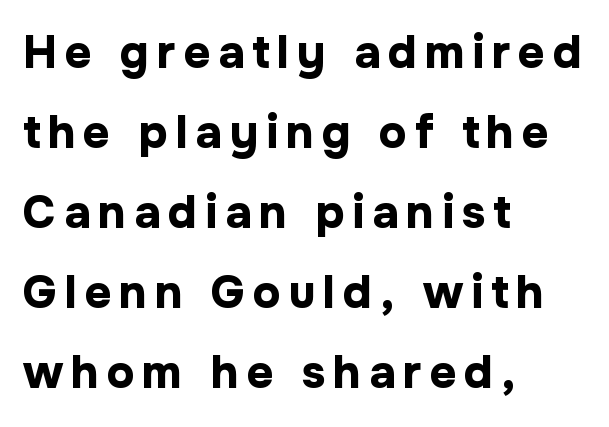
Q: Is the text bold? A: Yes.
Q: Is the text italic (slanted)? A: No, it is upright.
Q: Is the typeface a serif or a sans-serif typeface? A: Sans-serif.
Q: Is the text underlined? A: No.
Q: How is the paragraph aligned? A: Left-aligned.
Q: Width (condensed, normal, or wide)? A: Normal.
Q: Stroke contrast? A: Low.
Q: x-height? A: Medium.
Q: Monospaced? A: No.
